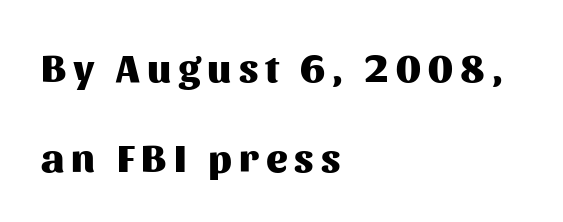
Type without underlining. Set as a true bold cut, around the 700 mark. A classic flush-left, rag-right setting is used for this passage. Vertical strokes here are truly vertical. Stroke terminals: plain, sans-serif.
